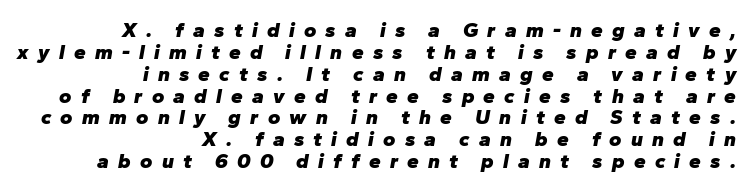
The rendering applies a slant to the glyphs. Caption: bold face, heavy strokes. The letterforms stand isolated, each surrounded by extra space. Notice how the passage keeps a crisp vertical edge on the right only.
